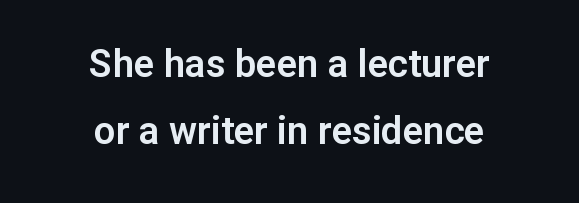
Q: Is the text italic (slanted)? A: No, it is upright.
Q: Is the typeface a serif or a sans-serif typeface? A: Sans-serif.
Q: Is the text underlined? A: No.
Q: How is the paragraph aligned? A: Centered.
Q: Is the spacing between letters normal or unusually wide? A: Normal.
Q: Width (condensed, normal, or wide)? A: Normal.
Q: Stroke contrast? A: Low.
Q: x-height? A: Medium.
Q: Monospaced? A: No.
